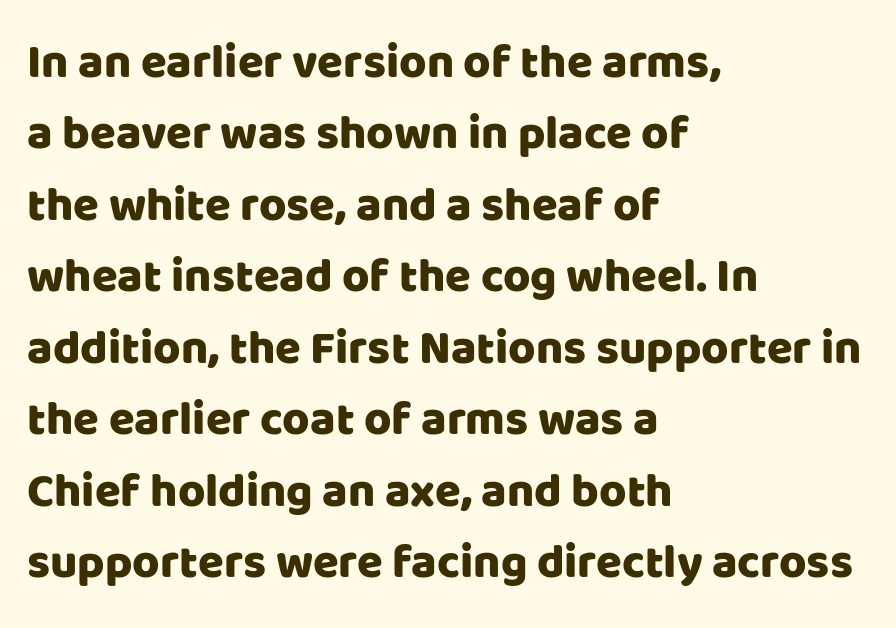
{"serif": "no", "italic": "no", "width": "normal", "stroke_contrast": "low", "x_height": "large", "monospaced": "no", "underline": "no", "align": "left", "line_spacing": "normal", "line_spacing_ratio": 1.52, "letter_spacing": "normal", "letter_spacing_em": 0.0, "glyph_px": 47}
